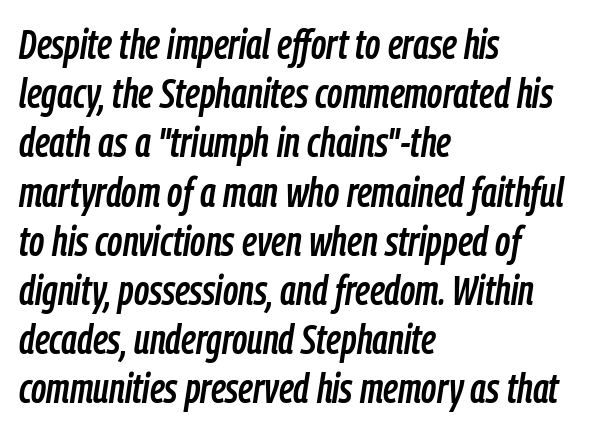
{"italic": "yes", "lean": "right", "slant_degrees": 9, "width": "condensed", "stroke_contrast": "low", "x_height": "medium", "monospaced": "no", "underline": "no", "align": "left", "line_spacing_ratio": 1.2, "letter_spacing": "normal", "letter_spacing_em": 0.0, "glyph_px": 41}
